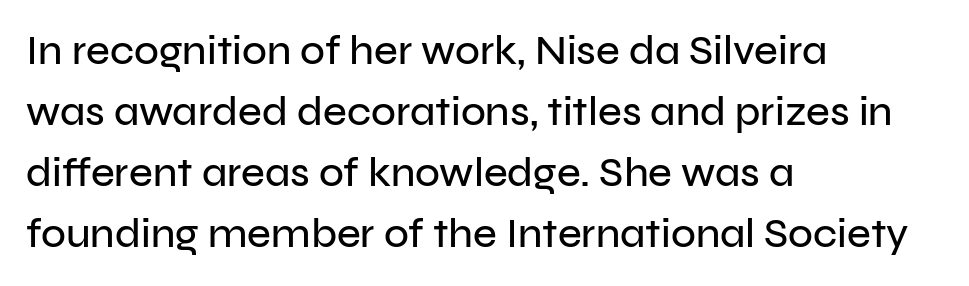
The image shows 41 px sans-serif type, upright; set left-aligned, normal line spacing (1.49x), normal letter spacing, not underlined; low stroke contrast and a medium x-height.
